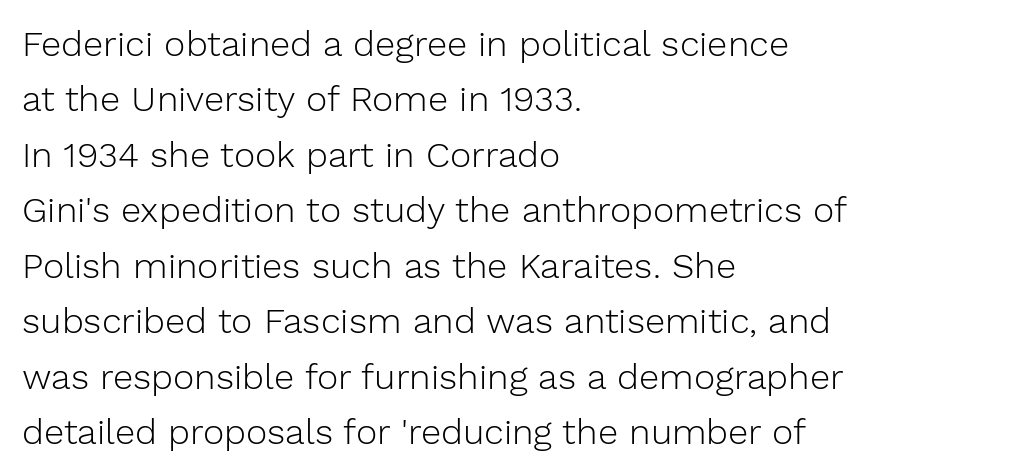
The image shows 36 px light sans-serif type, upright; set left-aligned, normal line spacing (1.54x), normal letter spacing, not underlined; low stroke contrast and a medium x-height.
